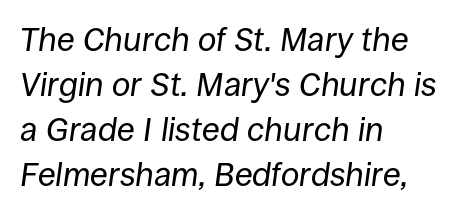
Q: Is the text bold? A: No.
Q: Is the text italic (slanted)? A: Yes, it leans right by about 8 degrees.
Q: Is the text underlined? A: No.
Q: How is the paragraph aligned? A: Left-aligned.
Q: Is the spacing between letters normal or unusually wide? A: Normal.
Q: Is the spacing between lines tight, normal or loose? A: Normal.
Q: Width (condensed, normal, or wide)? A: Normal.
Q: Stroke contrast? A: Low.
Q: x-height? A: Large.
Q: Monospaced? A: No.
